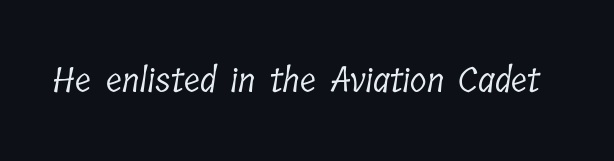
The image shows 34 px light, condensed serif type; set normal letter spacing, not underlined; low stroke contrast and a medium x-height.
